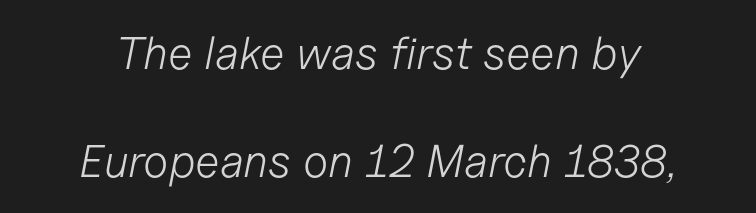
{"italic": "yes", "lean": "right", "slant_degrees": 11, "bold": "no", "weight": "light", "width": "normal", "stroke_contrast": "low", "x_height": "medium", "monospaced": "no", "underline": "no", "align": "center", "line_spacing": "loose", "line_spacing_ratio": 2.35, "letter_spacing": "normal", "letter_spacing_em": 0.0, "glyph_px": 46}
